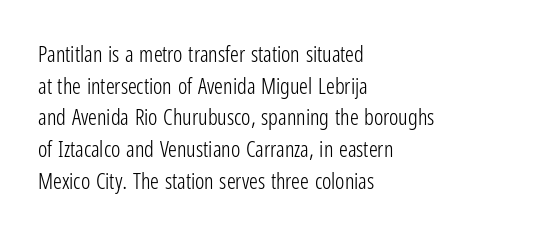
The image shows 22 px text type, upright; set left-aligned, normal line spacing (1.44x), normal letter spacing, not underlined.
